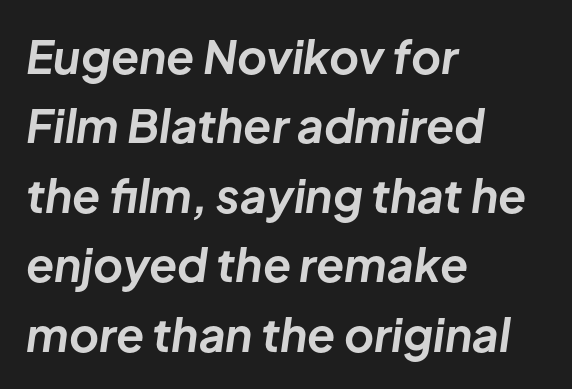
{"italic": "yes", "lean": "right", "slant_degrees": 8, "bold": "yes", "weight": "bold", "width": "normal", "stroke_contrast": "low", "x_height": "medium", "monospaced": "no", "underline": "no", "align": "left", "line_spacing": "normal", "line_spacing_ratio": 1.51, "letter_spacing": "normal", "letter_spacing_em": 0.0, "glyph_px": 46}
